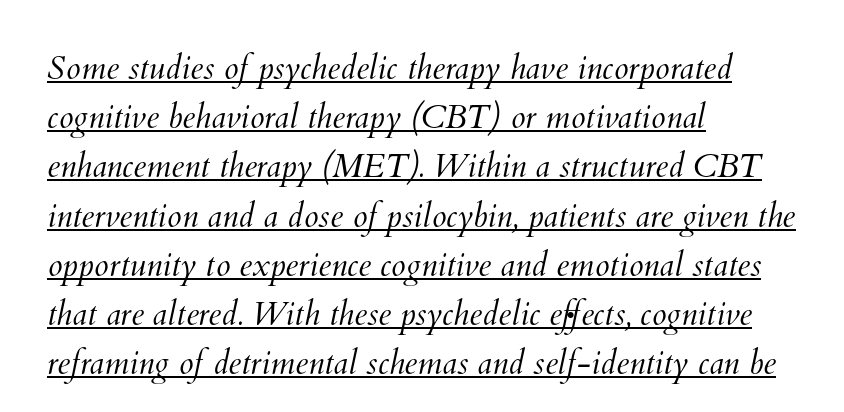
Q: Is the text bold? A: No.
Q: Is the text underlined? A: Yes.
Q: How is the paragraph aligned? A: Left-aligned.
Q: Is the spacing between letters normal or unusually wide? A: Normal.
Q: Is the spacing between lines tight, normal or loose? A: Normal.
Q: Width (condensed, normal, or wide)? A: Normal.
Q: Stroke contrast? A: Medium.
Q: x-height? A: Small.
Q: Monospaced? A: No.
